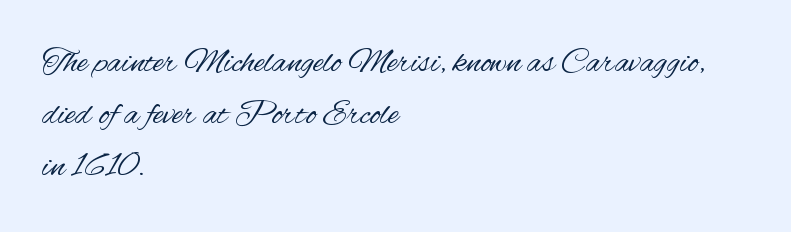
Q: Is the text bold? A: No.
Q: Is the text italic (slanted)? A: Yes.
Q: Is the typeface a serif or a sans-serif typeface? A: Sans-serif.
Q: Is the text underlined? A: No.
Q: How is the paragraph aligned? A: Left-aligned.
Q: Is the spacing between letters normal or unusually wide? A: Normal.
Q: Is the spacing between lines tight, normal or loose? A: Normal.
Q: Width (condensed, normal, or wide)? A: Condensed.
Q: Stroke contrast? A: Medium.
Q: x-height? A: Small.
Q: Monospaced? A: No.
